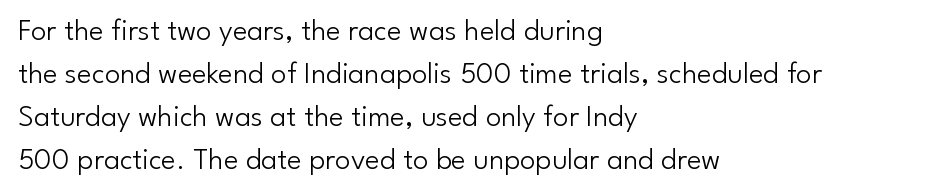
{"serif": "no", "italic": "no", "bold": "no", "weight": "light", "width": "normal", "stroke_contrast": "low", "x_height": "small", "monospaced": "no", "underline": "no", "align": "left", "line_spacing": "normal", "line_spacing_ratio": 1.39, "letter_spacing": "normal", "letter_spacing_em": 0.0, "glyph_px": 31}
